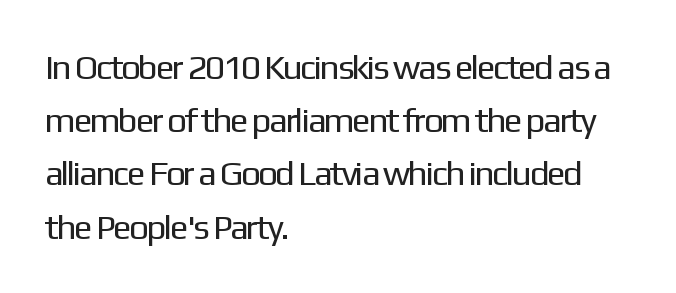
The image shows 35 px regular-weight sans-serif type, upright; set left-aligned, normal line spacing (1.52x), normal letter spacing, not underlined; low stroke contrast and a medium x-height.
